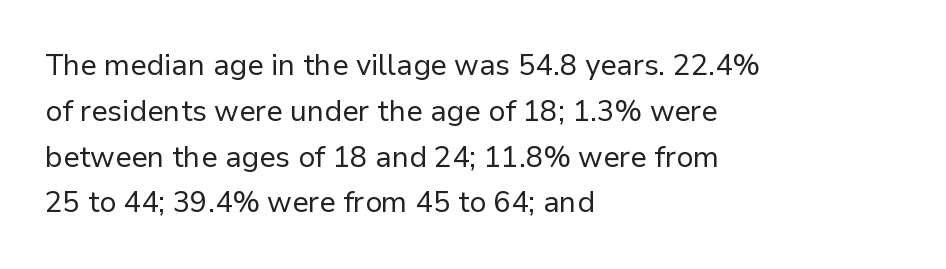
{"serif": "no", "italic": "no", "bold": "no", "weight": "regular", "width": "normal", "stroke_contrast": "low", "x_height": "medium", "monospaced": "no", "underline": "no", "align": "left", "line_spacing": "normal", "line_spacing_ratio": 1.58, "letter_spacing": "normal", "letter_spacing_em": 0.0, "glyph_px": 29}
